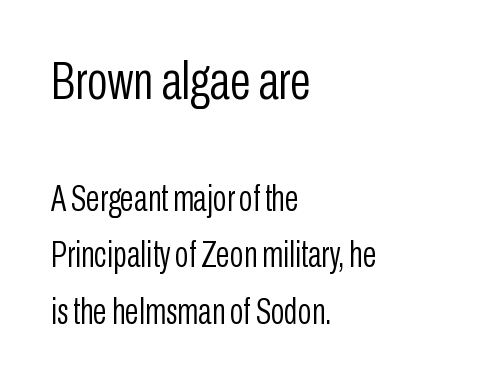
Q: Is the text bold? A: No.
Q: Is the text italic (slanted)? A: No, it is upright.
Q: Is the typeface a serif or a sans-serif typeface? A: Sans-serif.
Q: Is the text underlined? A: No.
Q: How is the paragraph aligned? A: Left-aligned.
Q: Is the spacing between letters normal or unusually wide? A: Normal.
Q: Is the spacing between lines tight, normal or loose? A: Normal.
Q: Which block of text is set in a larger size, the first (top) or the second (bottom)? A: The first (top) one.
Q: Width (condensed, normal, or wide)? A: Condensed.
Q: Stroke contrast? A: Low.
Q: x-height? A: Medium.
Q: Monospaced? A: No.
